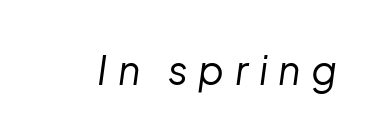
{"italic": "yes", "lean": "right", "slant_degrees": 8, "bold": "no", "weight": "regular", "width": "normal", "stroke_contrast": "low", "x_height": "medium", "monospaced": "no", "underline": "no", "letter_spacing": "wide", "letter_spacing_em": 0.27, "glyph_px": 39}
